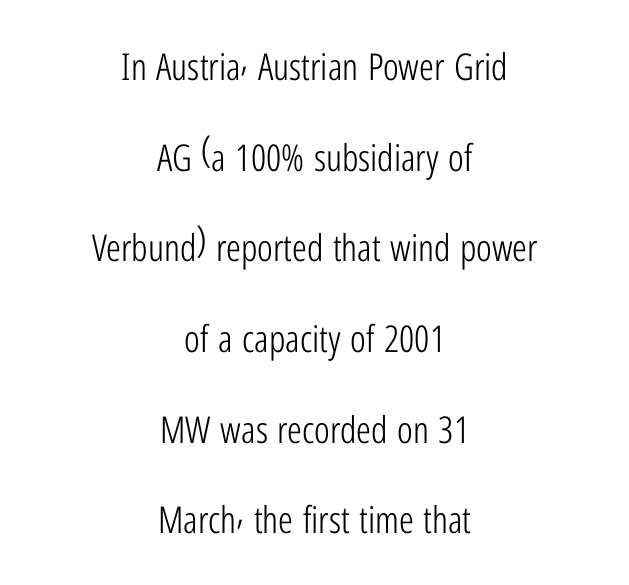
Observe the absence of serifs on each vertical stroke in this sample. These lines stand farther apart than default settings would place them. The specimen omits any rule beneath the text block's lines. Where is the straight margin? There isn't one; the lines are centered. Stems and bowls with no extra thickness — not bold.
